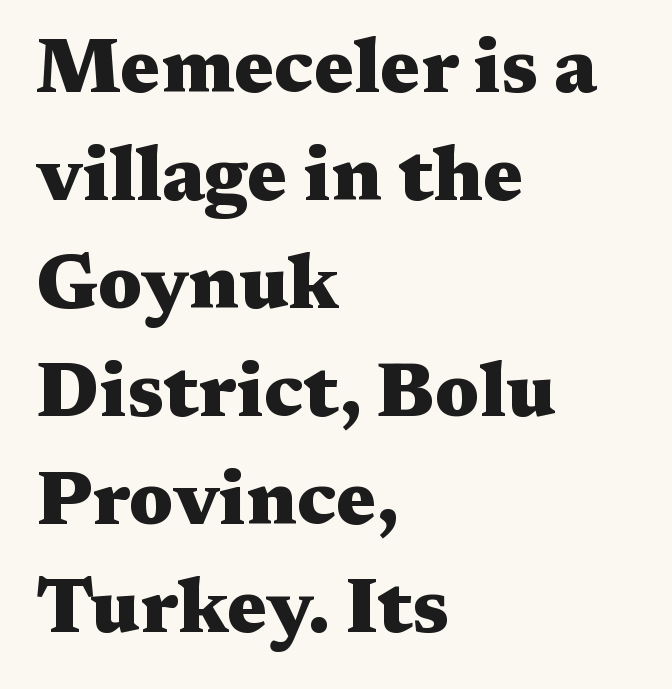
{"serif": "yes", "italic": "no", "bold": "yes", "weight": "heavy", "width": "wide", "stroke_contrast": "medium", "x_height": "medium", "monospaced": "no", "underline": "no", "align": "left", "line_spacing": "normal", "line_spacing_ratio": 1.42, "letter_spacing": "normal", "letter_spacing_em": 0.0, "glyph_px": 76}
